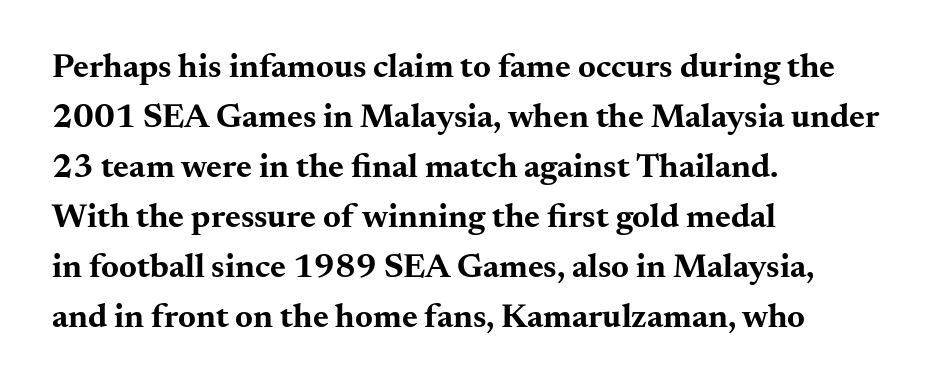
The image shows 34 px bold, wide serif type, upright; set left-aligned, normal line spacing (1.47x), normal letter spacing, not underlined; medium stroke contrast and a small x-height.
